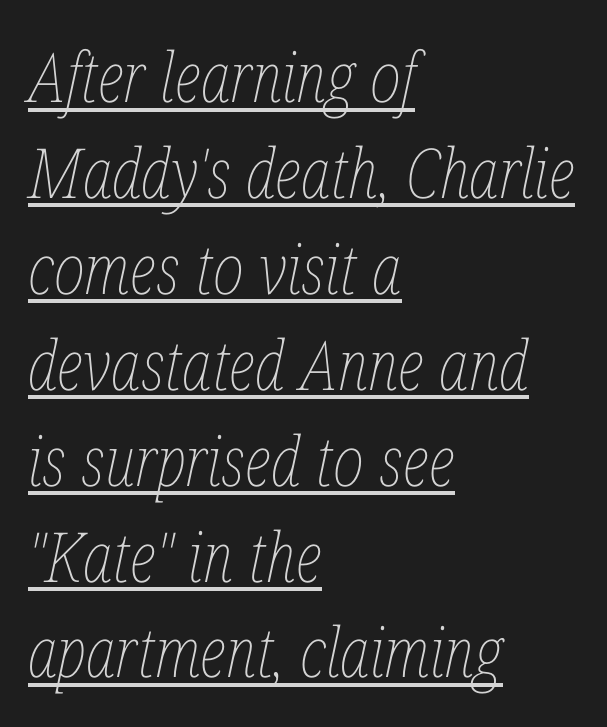
Q: Is the text bold? A: No.
Q: Is the text italic (slanted)? A: Yes, it leans right by about 12 degrees.
Q: Is the text underlined? A: Yes.
Q: How is the paragraph aligned? A: Left-aligned.
Q: Is the spacing between letters normal or unusually wide? A: Normal.
Q: Is the spacing between lines tight, normal or loose? A: Normal.
Q: Width (condensed, normal, or wide)? A: Condensed.
Q: Stroke contrast? A: Low.
Q: x-height? A: Medium.
Q: Monospaced? A: No.
